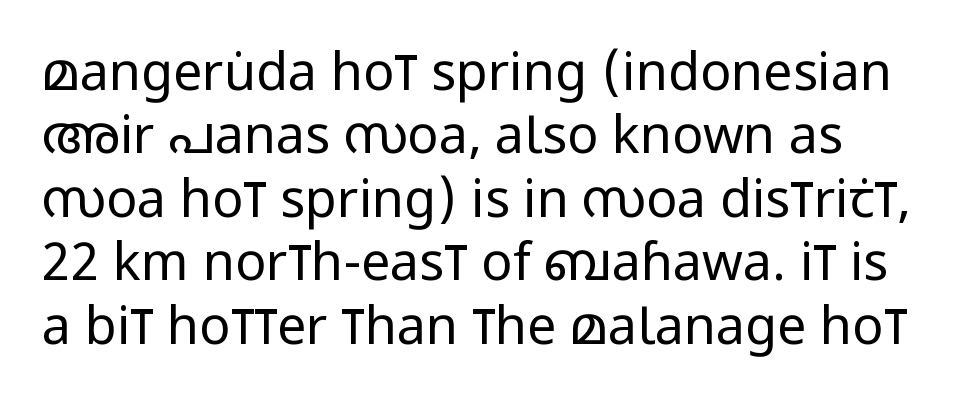
The image shows 52 px regular-weight, condensed sans-serif type, upright; set line spacing 1.22x, normal letter spacing, not underlined; low stroke contrast and a large x-height.
